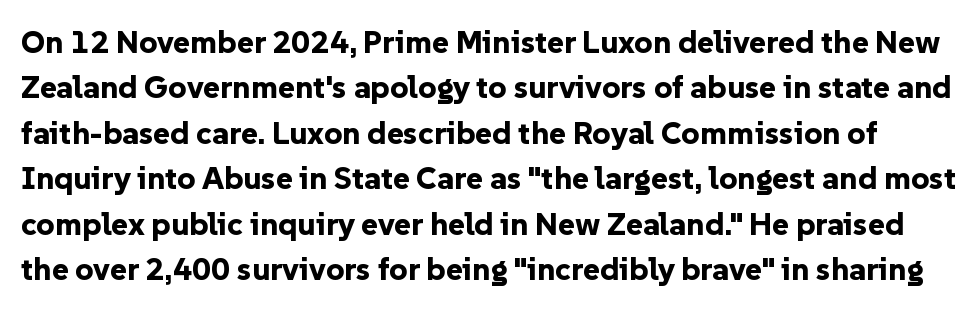
Q: Is the text bold? A: Yes.
Q: Is the text italic (slanted)? A: No, it is upright.
Q: Is the typeface a serif or a sans-serif typeface? A: Sans-serif.
Q: Is the text underlined? A: No.
Q: Is the spacing between letters normal or unusually wide? A: Normal.
Q: Is the spacing between lines tight, normal or loose? A: Normal.
Q: Width (condensed, normal, or wide)? A: Normal.
Q: Stroke contrast? A: Low.
Q: x-height? A: Medium.
Q: Monospaced? A: No.
